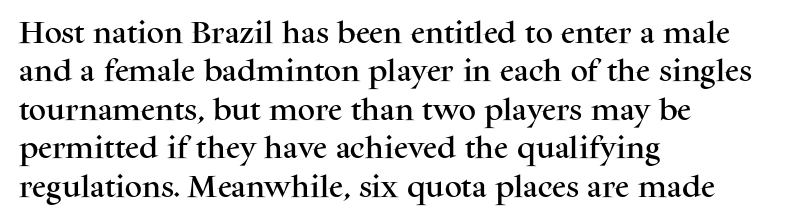
How would I describe the line gaps? Plain and ordinary. Teacher's note: observe the even left margin — that is flush-left alignment. Decoration check: the copy has no underline. Characters follow at the spacing the type designer built in. Is there any slant? The stems are plumb.
